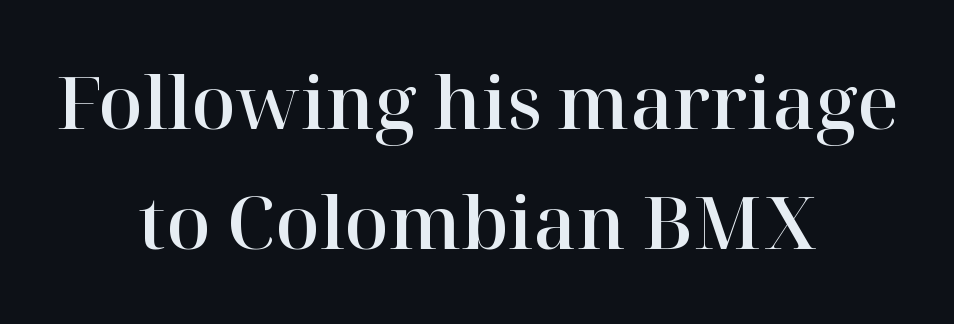
Inter-character spacing is left at the font's built-in metrics. Examine the stroke ends and you'll spot serifs. Letters rest on an invisible, unmarked baseline. This sample keeps an unexceptional amount of space between lines.
